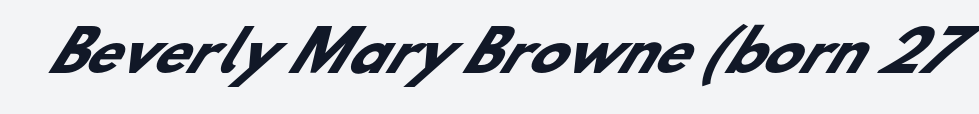
{"serif": "no", "bold": "yes", "weight": "heavy", "width": "normal", "stroke_contrast": "low", "x_height": "small", "monospaced": "no", "underline": "no", "letter_spacing": "normal", "letter_spacing_em": 0.0, "glyph_px": 55}
